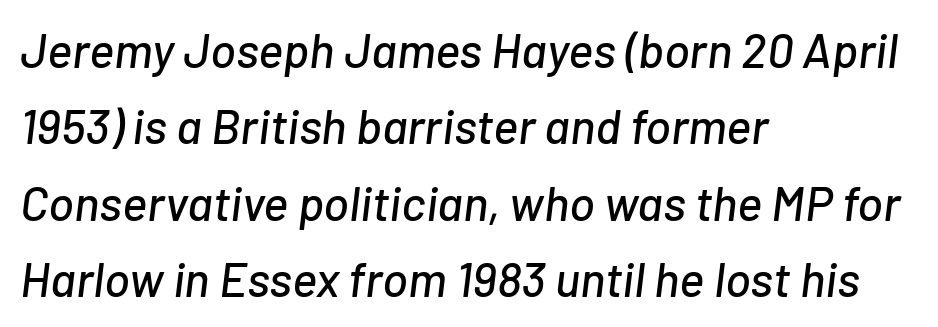
Q: Is the text italic (slanted)? A: Yes, it leans right by about 7 degrees.
Q: Is the text underlined? A: No.
Q: How is the paragraph aligned? A: Left-aligned.
Q: Is the spacing between letters normal or unusually wide? A: Normal.
Q: Is the spacing between lines tight, normal or loose? A: Normal.
Q: Width (condensed, normal, or wide)? A: Normal.
Q: Stroke contrast? A: Low.
Q: x-height? A: Medium.
Q: Monospaced? A: No.
